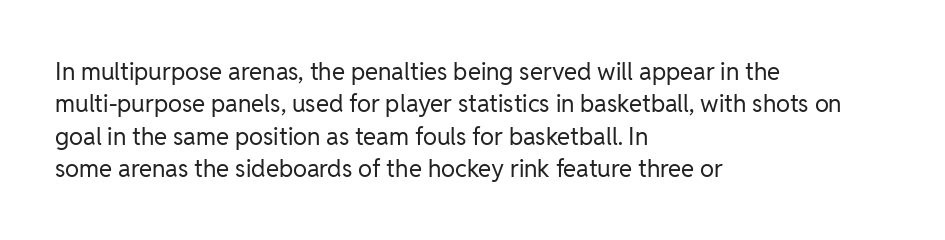
The typesetter chose a ragged-right arrangement here. In terms of letterspacing, this is plain default setting. Descenders hang freely into open space. A typesetter would call this leading conventional body-copy spacing. Stems and bowls with no extra thickness — not bold.
